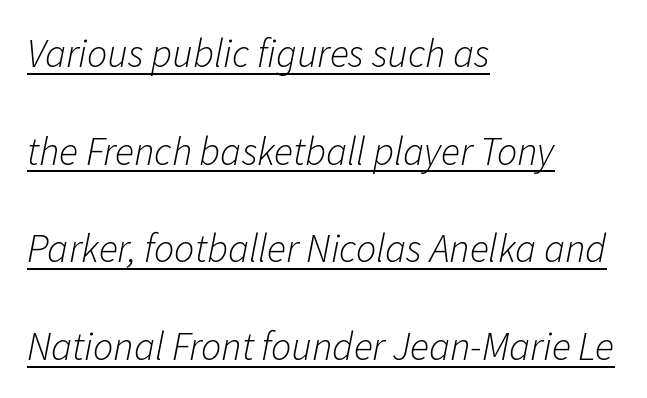
The letterforms sit shoulder to shoulder at normal distance. The block of text is sparse from top to bottom, with ample space between rows. Every row of glyphs begins at an identical x-position on the left. Stroke thickness stays within the range of a standard reading face or lighter.
